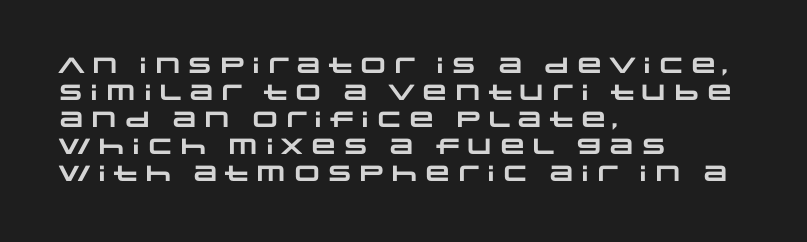
Q: Is the text bold? A: Yes.
Q: Is the text underlined? A: No.
Q: How is the paragraph aligned? A: Left-aligned.
Q: Is the spacing between letters normal or unusually wide? A: Normal.
